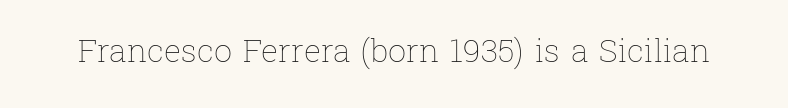
Characters remain perfectly vertical along every line. No chunkiness to these letters — they're not bold. You could not count columns in this text — the font is proportionally spaced. The gap between lines stays unmarked. This sample uses plain, unmodified letter spacing.
